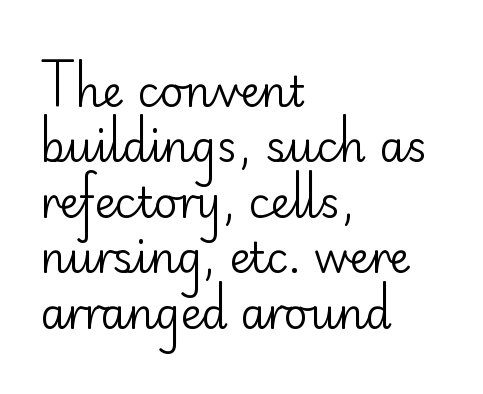
{"serif": "no", "italic": "no", "bold": "no", "weight": "regular", "width": "normal", "stroke_contrast": "low", "x_height": "small", "monospaced": "no", "underline": "no", "align": "left", "line_spacing": "normal", "line_spacing_ratio": 1.32, "letter_spacing": "normal", "letter_spacing_em": 0.0, "glyph_px": 42}
